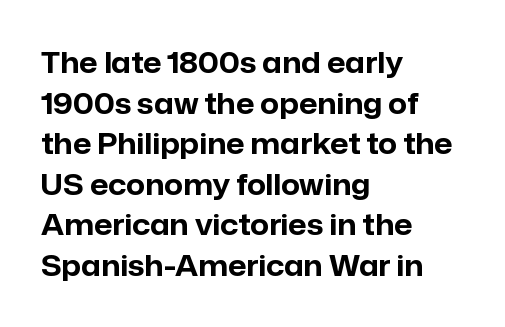
Q: Is the text bold? A: Yes.
Q: Is the text italic (slanted)? A: No, it is upright.
Q: Is the typeface a serif or a sans-serif typeface? A: Sans-serif.
Q: Is the text underlined? A: No.
Q: How is the paragraph aligned? A: Left-aligned.
Q: Is the spacing between letters normal or unusually wide? A: Normal.
Q: Is the spacing between lines tight, normal or loose? A: Normal.
Q: Width (condensed, normal, or wide)? A: Normal.
Q: Stroke contrast? A: Low.
Q: x-height? A: Medium.
Q: Monospaced? A: No.
